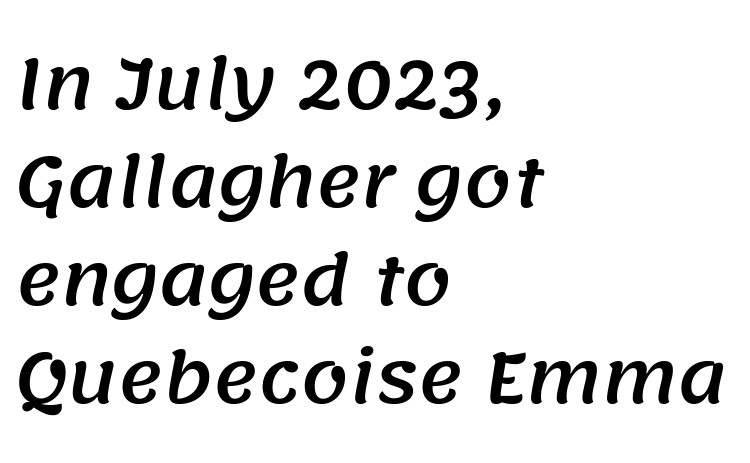
Q: Is the typeface a serif or a sans-serif typeface? A: Sans-serif.
Q: Is the text underlined? A: No.
Q: How is the paragraph aligned? A: Left-aligned.
Q: Is the spacing between letters normal or unusually wide? A: Normal.
Q: Is the spacing between lines tight, normal or loose? A: Normal.
Q: Width (condensed, normal, or wide)? A: Normal.
Q: Stroke contrast? A: Medium.
Q: x-height? A: Large.
Q: Monospaced? A: No.
